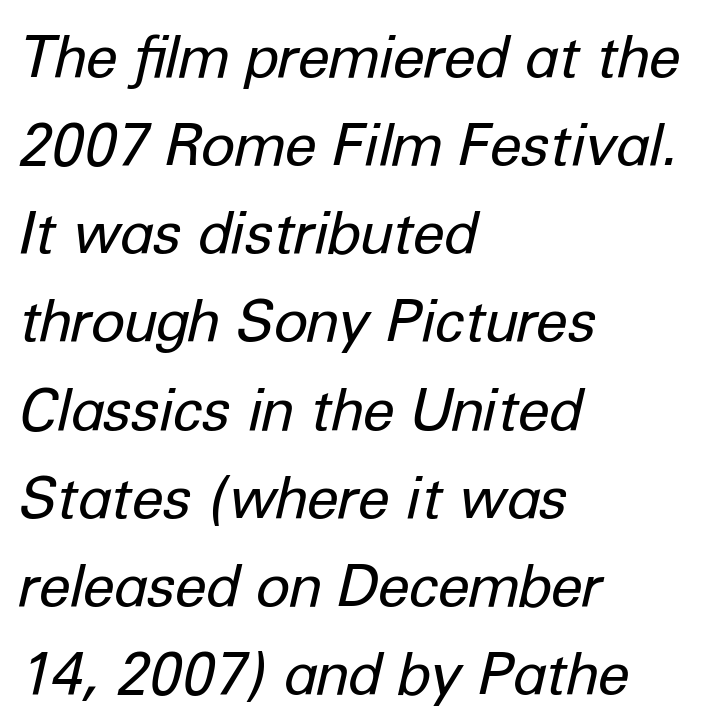
A bare baseline throughout the passage. Varying glyph widths throughout — classic text-font behaviour. Honestly, the letter spacing is just normal — you wouldn't notice it. The rendering applies a slant to the glyphs.
